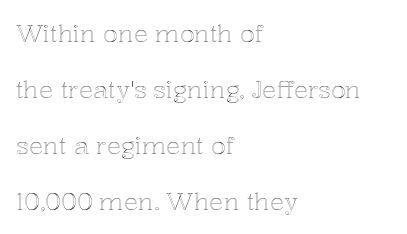
{"italic": "no", "underline": "no", "align": "left", "line_spacing": "loose", "line_spacing_ratio": 2.33, "letter_spacing": "normal", "letter_spacing_em": 0.0, "glyph_px": 24}
